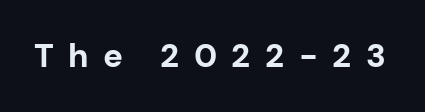
{"serif": "no", "italic": "no", "bold": "yes", "weight": "bold", "width": "normal", "stroke_contrast": "low", "x_height": "medium", "monospaced": "no", "underline": "no", "letter_spacing": "wide", "letter_spacing_em": 0.44, "glyph_px": 33}
